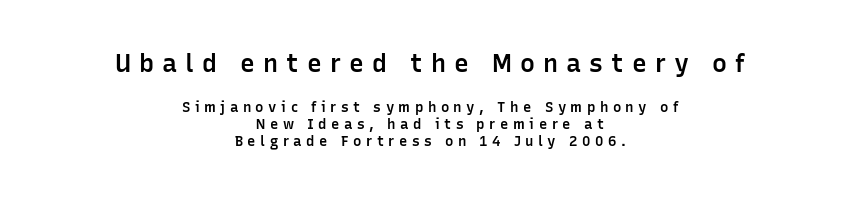
The image shows 25 px text type, upright; set centered, line spacing 1.21x, unusually wide letter spacing (+0.32 em), not underlined; the first (top) block is 1.79x larger.
